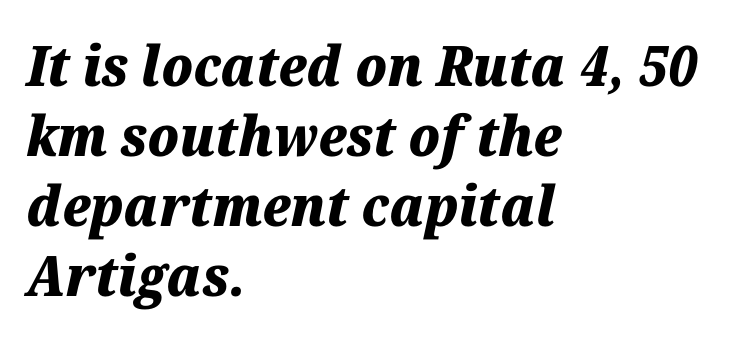
Q: Is the text bold? A: Yes.
Q: Is the text italic (slanted)? A: Yes, it leans right by about 12 degrees.
Q: Is the text underlined? A: No.
Q: How is the paragraph aligned? A: Left-aligned.
Q: Is the spacing between letters normal or unusually wide? A: Normal.
Q: Is the spacing between lines tight, normal or loose? A: Normal.
Q: Width (condensed, normal, or wide)? A: Normal.
Q: Stroke contrast? A: Medium.
Q: x-height? A: Medium.
Q: Monospaced? A: No.
